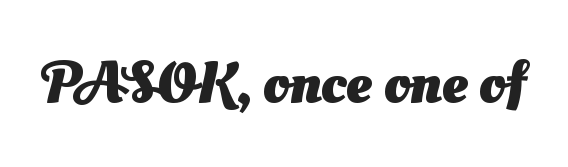
Q: Is the text bold? A: Yes.
Q: Is the typeface a serif or a sans-serif typeface? A: Sans-serif.
Q: Is the text underlined? A: No.
Q: Is the spacing between letters normal or unusually wide? A: Normal.
Q: Width (condensed, normal, or wide)? A: Normal.
Q: Stroke contrast? A: Medium.
Q: x-height? A: Small.
Q: Monospaced? A: No.
